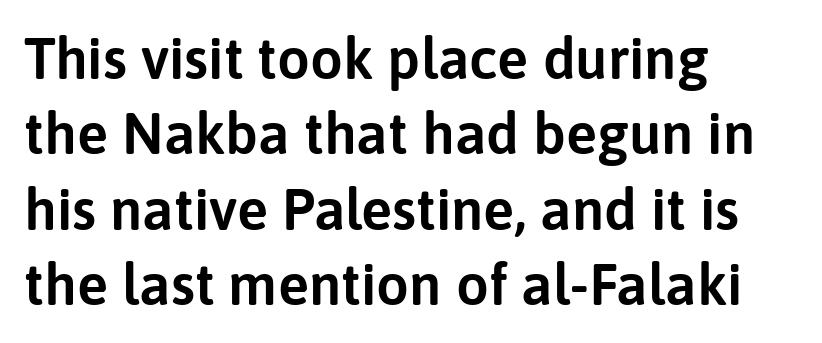
{"serif": "no", "italic": "no", "width": "normal", "stroke_contrast": "low", "x_height": "medium", "monospaced": "no", "underline": "no", "align": "left", "line_spacing": "normal", "line_spacing_ratio": 1.3, "letter_spacing": "normal", "letter_spacing_em": 0.0, "glyph_px": 58}
